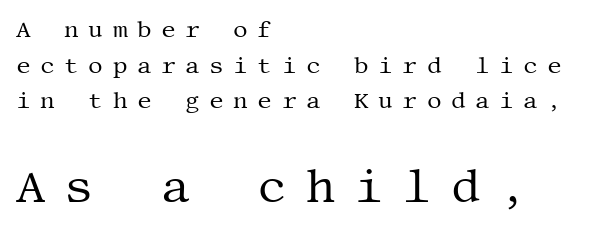
The image shows 46 px regular-weight serif type, upright; set left-aligned, normal line spacing (1.55x), unusually wide letter spacing (+0.41 em), not underlined; the second (bottom) block is 2.0x larger; medium stroke contrast and a large x-height.
